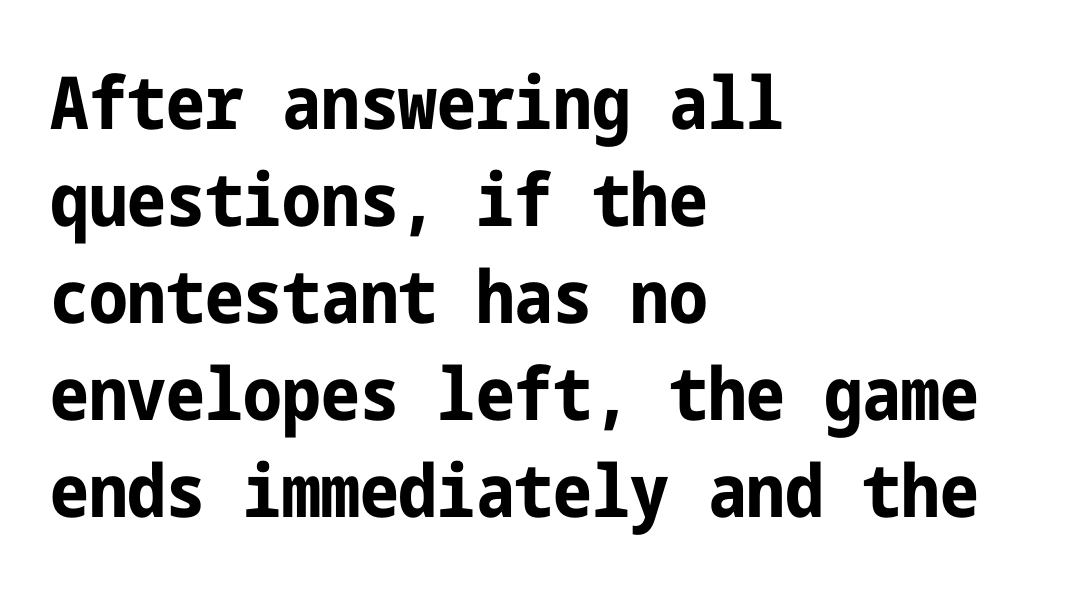
Q: Is the text bold? A: Yes.
Q: Is the text italic (slanted)? A: No, it is upright.
Q: Is the typeface a serif or a sans-serif typeface? A: Sans-serif.
Q: Is the text underlined? A: No.
Q: How is the paragraph aligned? A: Left-aligned.
Q: Is the spacing between letters normal or unusually wide? A: Normal.
Q: Is the spacing between lines tight, normal or loose? A: Normal.
Q: Width (condensed, normal, or wide)? A: Condensed.
Q: Stroke contrast? A: Low.
Q: x-height? A: Medium.
